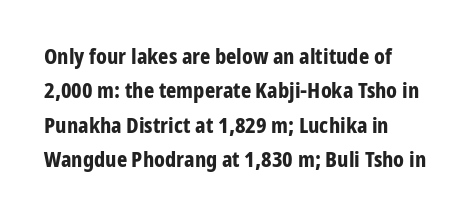
Upright lettering throughout. Just letters on the line, the space beneath them empty. The vertical gap from one line to the next is medium. Strong, thick strokes mark this as bold type. Short and long lines alike share a common starting point at left.
